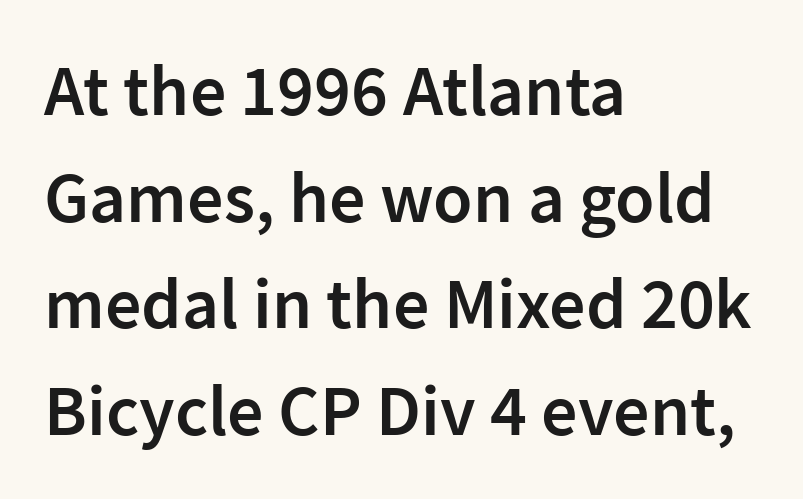
The passage shown is typed in a proportional face where columns would drift. The typeface chosen for these lines omits serifs. Do the letters lean? They stand straight. Nobody touched the tracking dial on this one. Is there much room between lines? A standard amount, neither cramped nor airy. The strokes are fattened partway — semibold, not bold.
